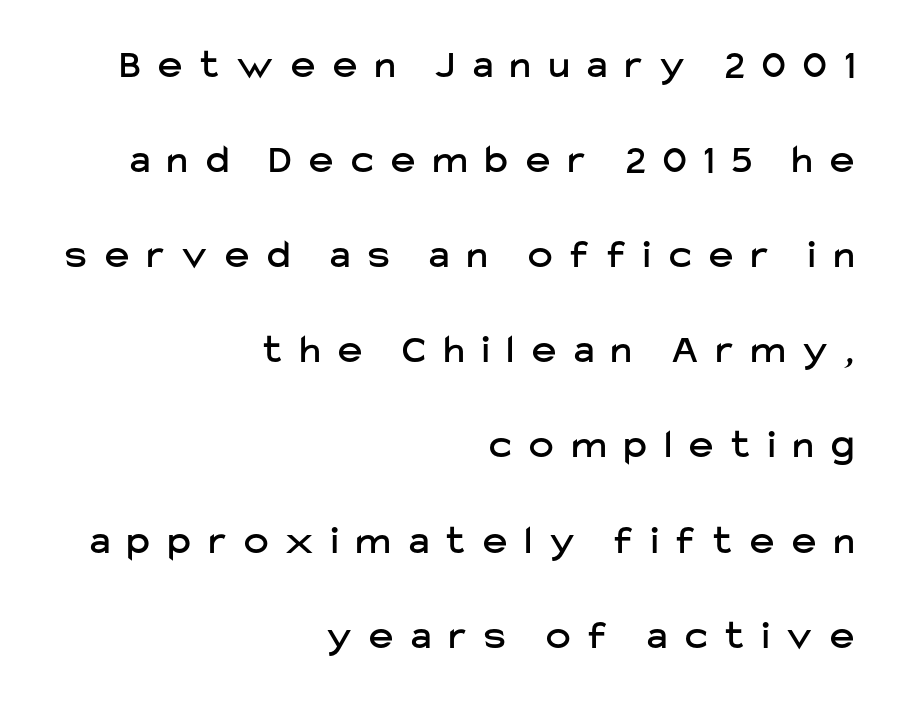
The image shows 41 px sans-serif type, upright; set right-aligned, loose line spacing (2.32x), unusually wide letter spacing (+0.44 em), not underlined; low stroke contrast and a medium x-height.
